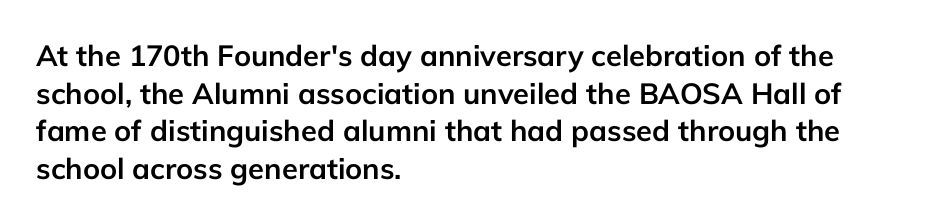
The image shows 29 px semibold sans-serif type, upright; set left-aligned, normal line spacing (1.3x), normal letter spacing, not underlined; low stroke contrast and a medium x-height.
